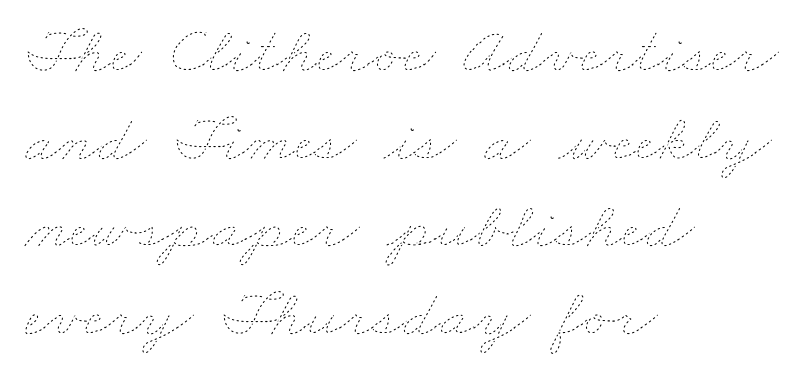
The image shows 68 px thin, wide type; set left-aligned, normal line spacing (1.29x), normal letter spacing, not underlined; low stroke contrast and a small x-height.
